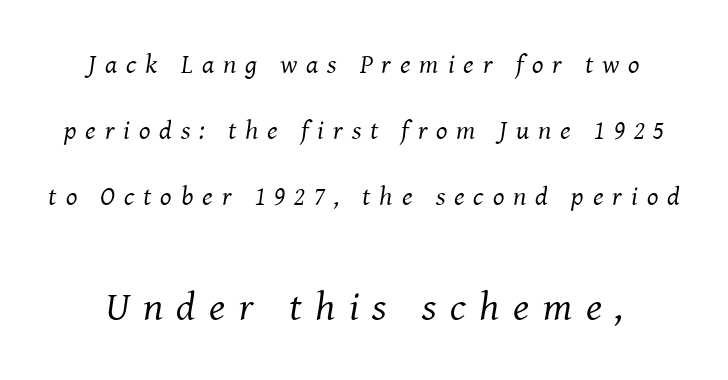
The image shows 41 px regular-weight serif type, italic (leaning right); set loose line spacing (2.45x), unusually wide letter spacing (+0.33 em), not underlined; the second (bottom) block is 1.52x larger; medium stroke contrast and a medium x-height.
